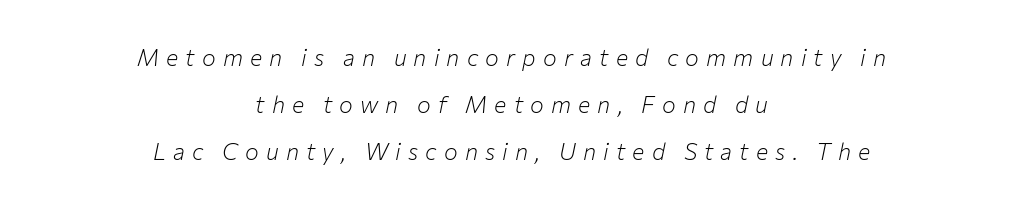
{"italic": "yes", "lean": "right", "slant_degrees": 12, "bold": "no", "underline": "no", "align": "center", "line_spacing": "loose", "line_spacing_ratio": 2.04, "letter_spacing": "wide", "letter_spacing_em": 0.31, "glyph_px": 23}
